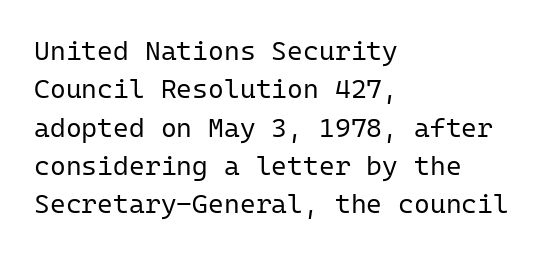
Every row of glyphs begins at an identical x-position on the left. A roman cut, with each character standing at attention. Does the leading feel generous? No, just average. The tracking reads as untouched default to a designer's eye.
